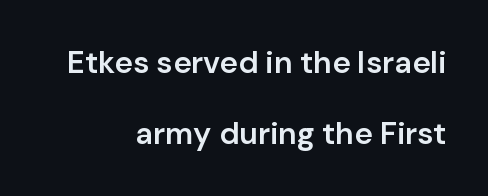
{"serif": "no", "italic": "no", "bold": "semi", "weight": "semibold", "width": "normal", "stroke_contrast": "low", "x_height": "medium", "monospaced": "no", "underline": "no", "align": "right", "line_spacing": "loose", "line_spacing_ratio": 2.28, "letter_spacing": "normal", "letter_spacing_em": 0.0, "glyph_px": 31}
